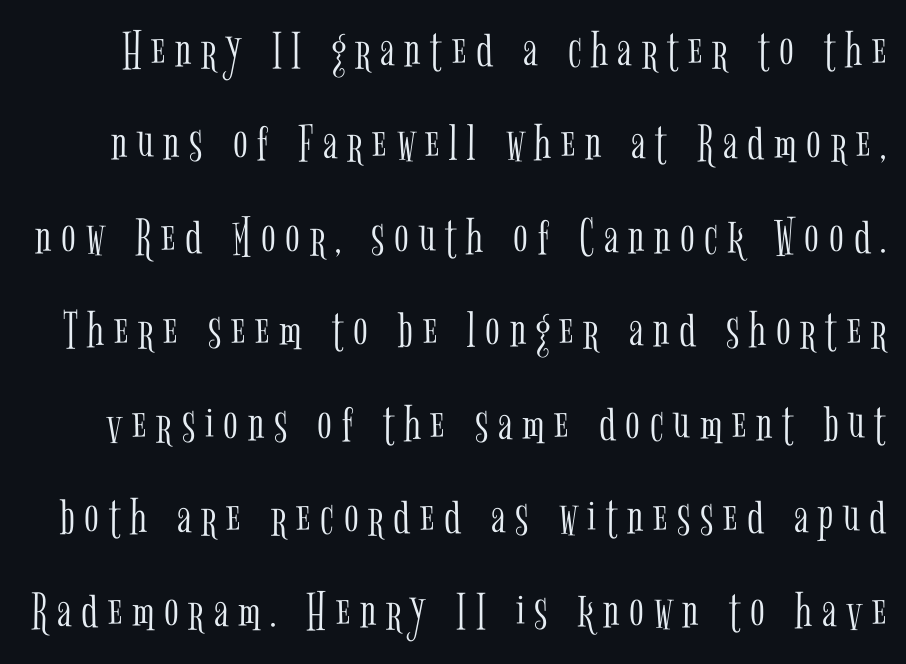
{"serif": "yes", "italic": "no", "bold": "no", "weight": "light", "width": "condensed", "stroke_contrast": "low", "x_height": "medium", "monospaced": "no", "underline": "no", "line_spacing_ratio": 1.73, "glyph_px": 54}
